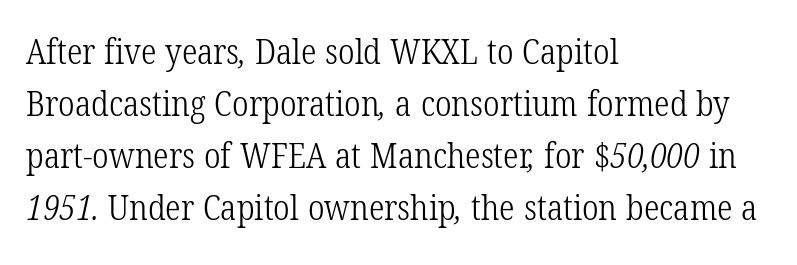
{"serif": "yes", "bold": "no", "weight": "light", "width": "condensed", "stroke_contrast": "low", "x_height": "medium", "monospaced": "no", "underline": "no", "align": "left", "line_spacing": "normal", "line_spacing_ratio": 1.49, "letter_spacing": "normal", "letter_spacing_em": 0.0, "glyph_px": 35}
